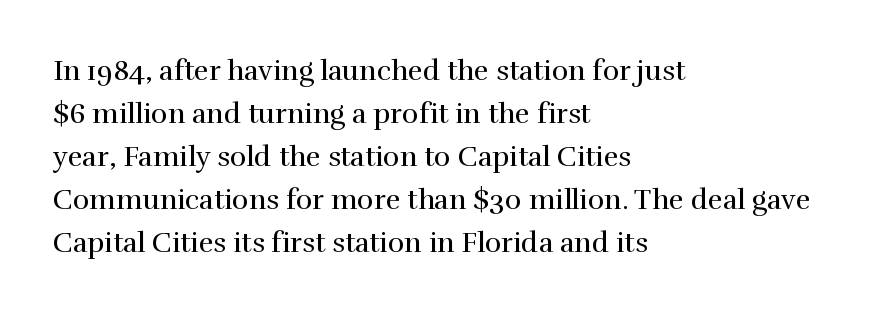
{"serif": "yes", "italic": "no", "bold": "no", "weight": "regular", "width": "normal", "stroke_contrast": "high", "x_height": "medium", "monospaced": "no", "underline": "no", "align": "left", "line_spacing": "normal", "line_spacing_ratio": 1.54, "letter_spacing": "normal", "letter_spacing_em": 0.0, "glyph_px": 28}
